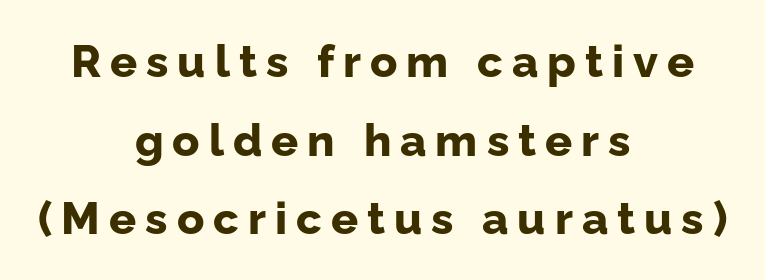
The image shows 45 px bold sans-serif type, upright; set centered, line spacing 1.75x, unusually wide letter spacing (+0.2 em), not underlined; low stroke contrast and a medium x-height.
